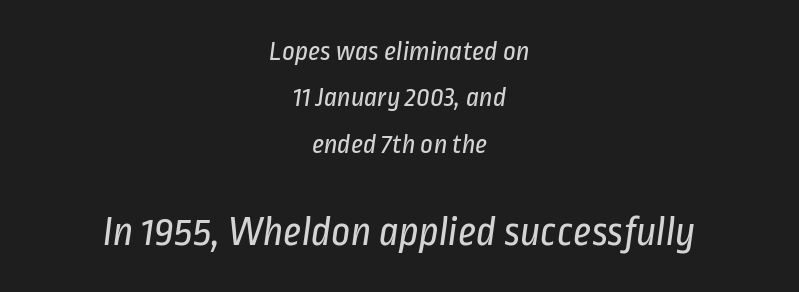
The image shows 42 px regular-weight, condensed sans-serif type; set centered, normal line spacing (1.66x), normal letter spacing, not underlined; the second (bottom) block is 1.5x larger; low stroke contrast and a medium x-height.
